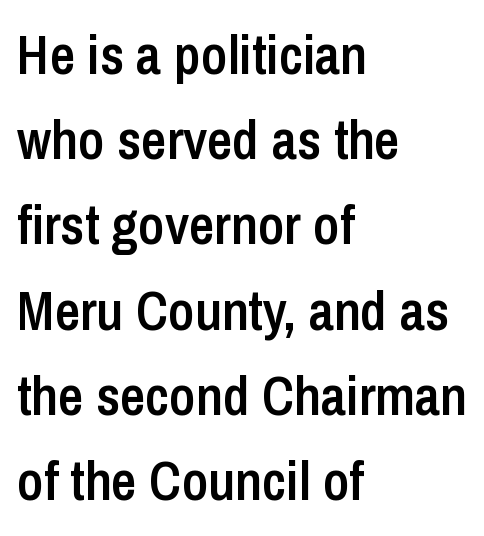
A sans-serif font was chosen for this passage. The strip under each line holds only bare page. You could not count columns in this text — the font is proportionally spaced. Does the weight exceed regular? Yes, but only to semibold.
